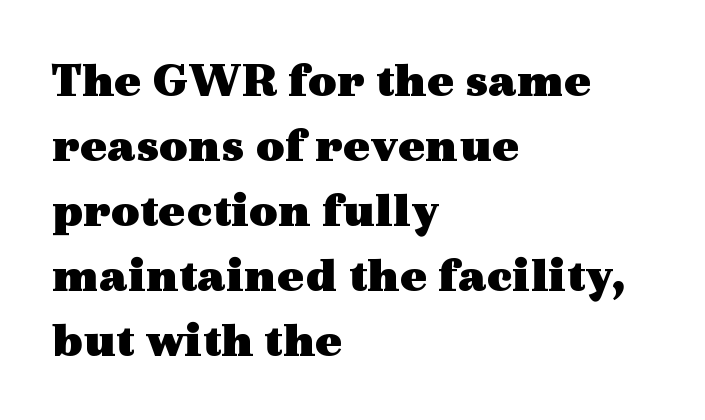
{"serif": "yes", "italic": "no", "bold": "yes", "weight": "heavy", "width": "wide", "x_height": "medium", "monospaced": "no", "underline": "no", "align": "left", "line_spacing": "normal", "line_spacing_ratio": 1.3, "letter_spacing": "normal", "letter_spacing_em": 0.0, "glyph_px": 50}
